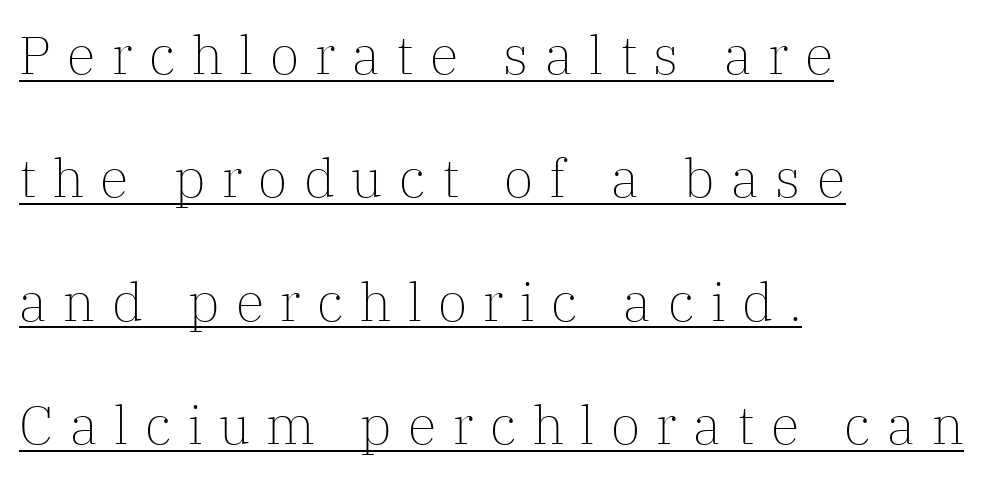
The image shows 53 px light serif type, upright; set left-aligned, loose line spacing (2.33x), unusually wide letter spacing (+0.31 em), underlined; low stroke contrast and a medium x-height.
